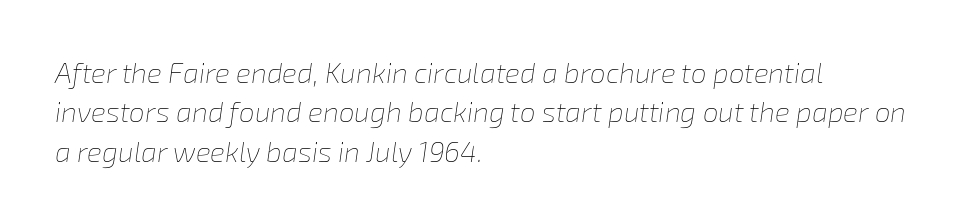
Q: Is the text bold? A: No.
Q: Is the text italic (slanted)? A: Yes, it leans right by about 8 degrees.
Q: Is the text underlined? A: No.
Q: How is the paragraph aligned? A: Left-aligned.
Q: Is the spacing between letters normal or unusually wide? A: Normal.
Q: Is the spacing between lines tight, normal or loose? A: Normal.
Q: Width (condensed, normal, or wide)? A: Normal.
Q: Stroke contrast? A: Low.
Q: x-height? A: Medium.
Q: Monospaced? A: No.
